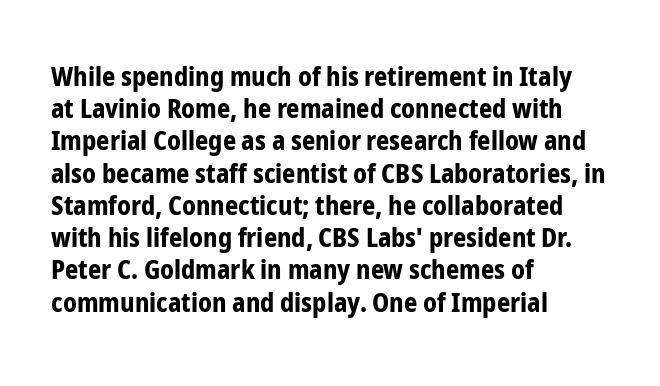
Descenders hang freely into open space. Rendered with straight, roman letterforms. The strokes are fattened all the way to bold. This rendering uses left alignment, leaving the right contour irregular.
